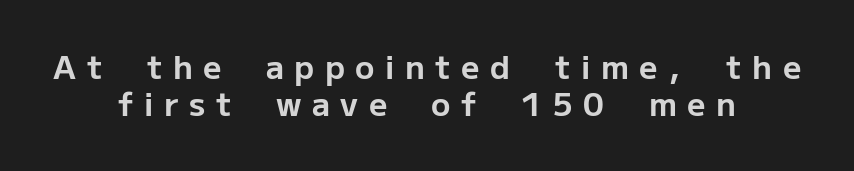
The image shows 32 px bold sans-serif type, upright; set centered, line spacing 1.16x, unusually wide letter spacing (+0.33 em), not underlined; low stroke contrast and a medium x-height.
